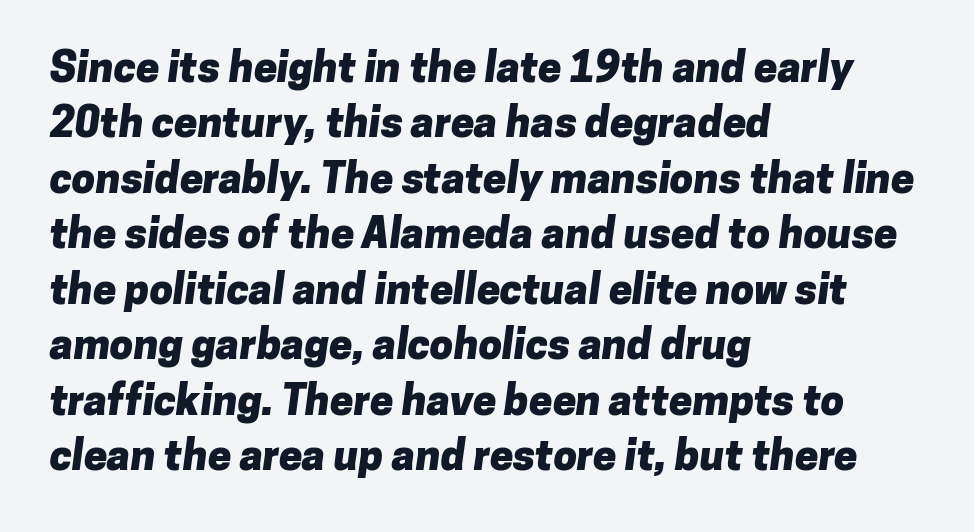
The image shows 42 px heavy sans-serif type; set left-aligned, normal line spacing (1.32x), normal letter spacing, not underlined; low stroke contrast and a medium x-height.
